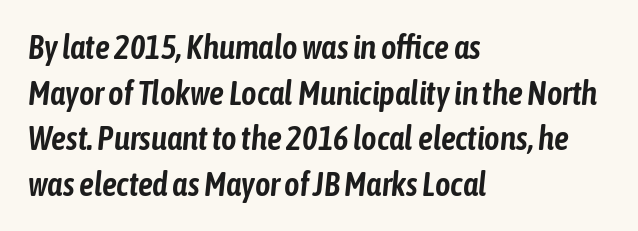
The image shows 33 px condensed type, italic (leaning right); set left-aligned, normal line spacing (1.38x), normal letter spacing, not underlined; low stroke contrast and a medium x-height.
